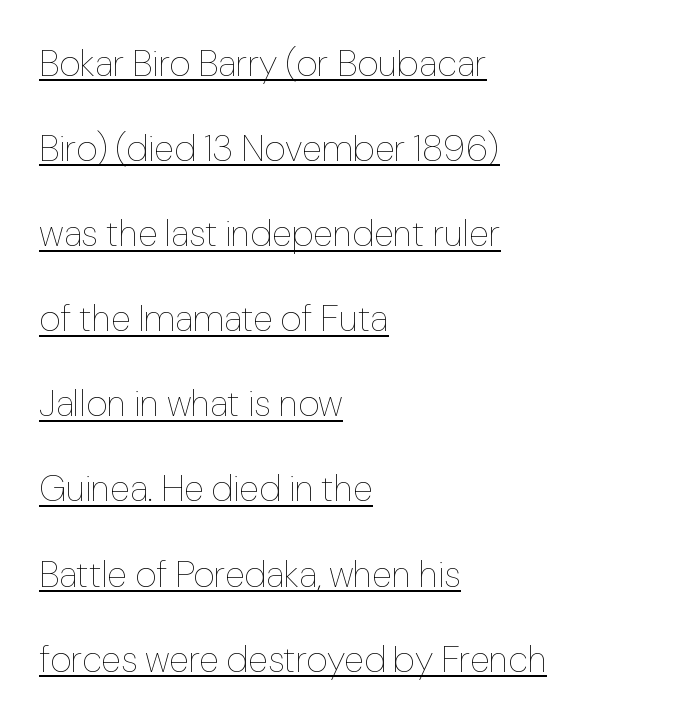
Short and long lines alike share a common starting point at left. Spacing verdict: proportional, widths tailored to each character. Upright lettering throughout. Honestly, the letter spacing is just normal — you wouldn't notice it. This sample carries an underscore along the baseline area. Each new line begins a long way beneath the previous one.
